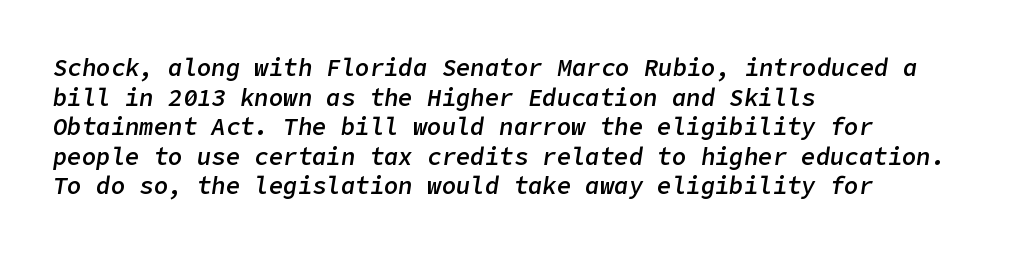
The image shows 24 px text type, italic (leaning right); set left-aligned, line spacing 1.23x, normal letter spacing, not underlined.
